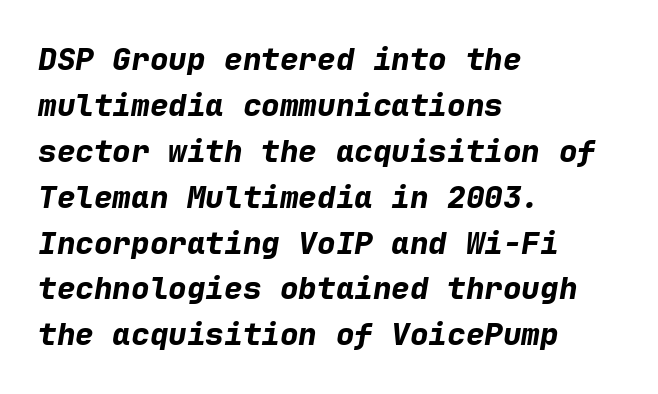
Each new line begins a customary step beneath the previous one. The letters march in equal steps, a hallmark of fixed-pitch type. Posture: slanted. The space directly below the letters is spotless. Does extra space separate the letters? No, they use regular spacing.
